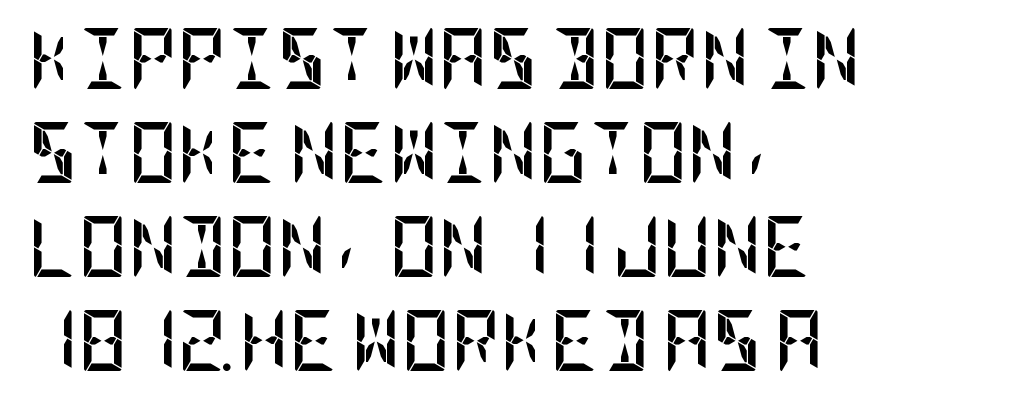
The image shows 61 px semibold, condensed sans-serif type, upright; set left-aligned, normal line spacing (1.54x), normal letter spacing, not underlined; low stroke contrast and a large x-height.
